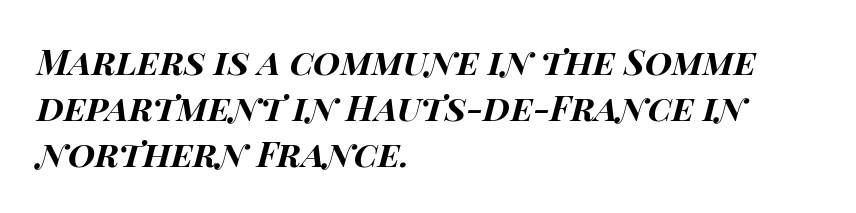
The image shows 35 px bold, wide type, italic (leaning right); set left-aligned, normal line spacing (1.31x), normal letter spacing, not underlined; high stroke contrast and a large x-height.
